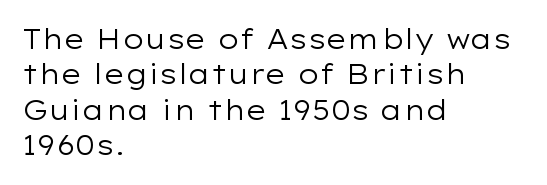
Q: Is the text bold? A: No.
Q: Is the text italic (slanted)? A: No, it is upright.
Q: Is the text underlined? A: No.
Q: How is the paragraph aligned? A: Left-aligned.
Q: Is the spacing between letters normal or unusually wide? A: Normal.
Q: Is the spacing between lines tight, normal or loose? A: Normal.
